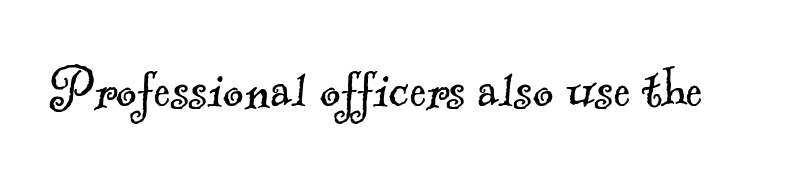
The image shows 64 px light serif type; set normal letter spacing, not underlined; a small x-height.
